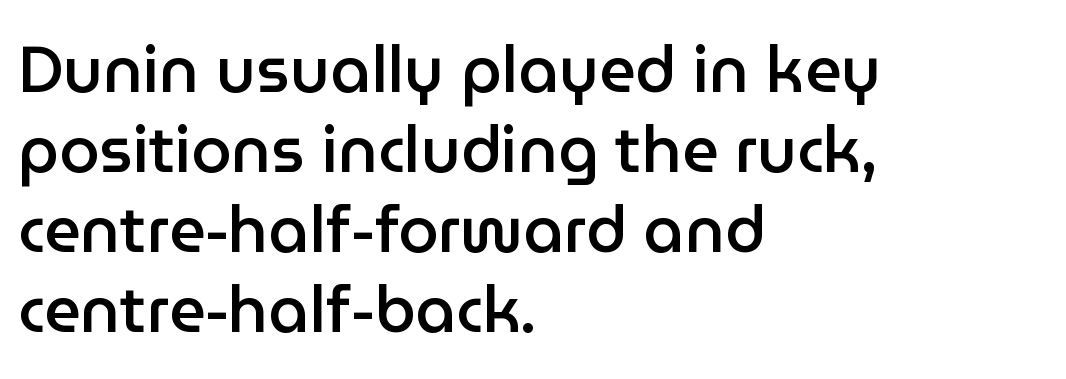
Q: Is the text bold? A: Semi-bold.
Q: Is the text italic (slanted)? A: No, it is upright.
Q: Is the typeface a serif or a sans-serif typeface? A: Sans-serif.
Q: Is the text underlined? A: No.
Q: How is the paragraph aligned? A: Left-aligned.
Q: Is the spacing between letters normal or unusually wide? A: Normal.
Q: Is the spacing between lines tight, normal or loose? A: Normal.
Q: Width (condensed, normal, or wide)? A: Normal.
Q: Stroke contrast? A: Low.
Q: x-height? A: Medium.
Q: Monospaced? A: No.
